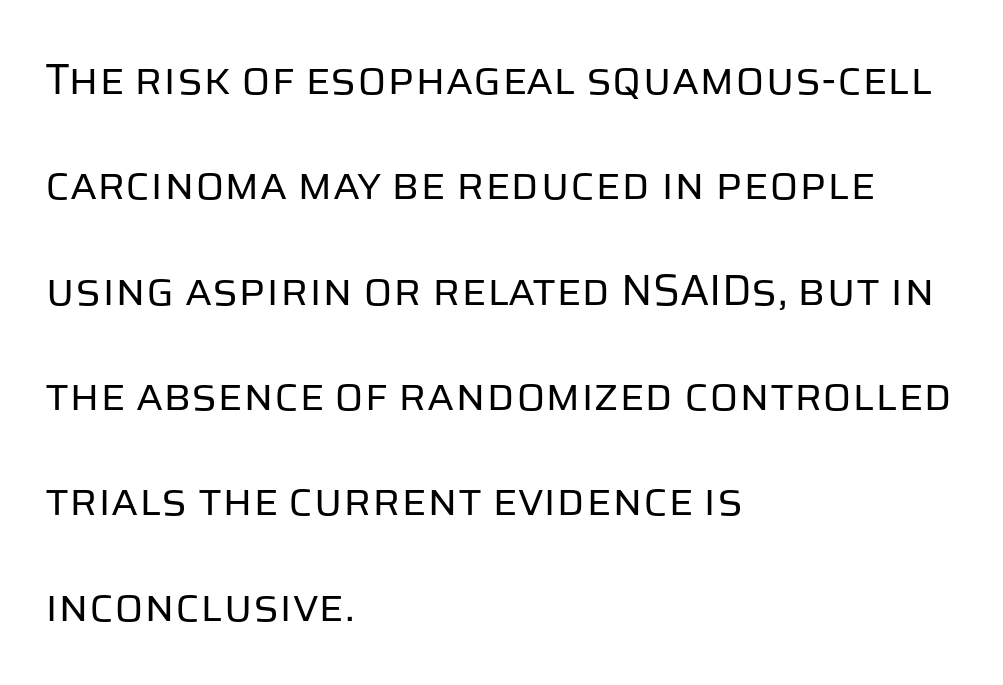
This sample has the flowing, uneven cadence of proportional lettering. A student would call this left alignment; a typographer would say flush left, rag right. The gaps between neighbouring characters are ordinary and unremarkable. On a weight scale, this lands at 450 or below. This rendering features lettering with no underline.
